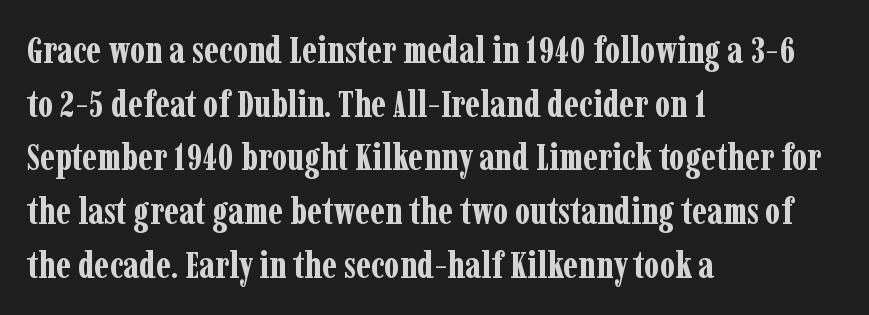
Q: Is the text bold? A: Yes.
Q: Is the text italic (slanted)? A: No, it is upright.
Q: Is the typeface a serif or a sans-serif typeface? A: Serif.
Q: Is the text underlined? A: No.
Q: How is the paragraph aligned? A: Left-aligned.
Q: Is the spacing between letters normal or unusually wide? A: Normal.
Q: Is the spacing between lines tight, normal or loose? A: Normal.
Q: Width (condensed, normal, or wide)? A: Condensed.
Q: Stroke contrast? A: Low.
Q: x-height? A: Medium.
Q: Monospaced? A: No.
